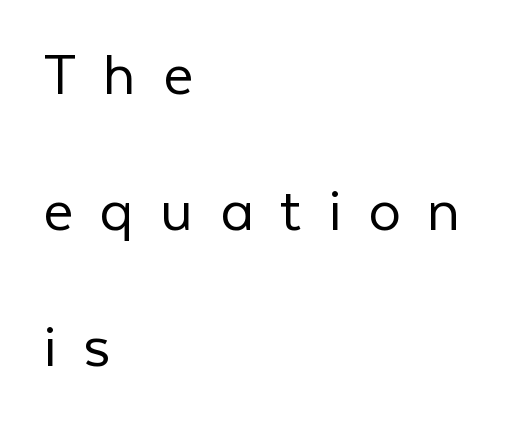
Q: Is the text bold? A: No.
Q: Is the text italic (slanted)? A: No, it is upright.
Q: Is the typeface a serif or a sans-serif typeface? A: Sans-serif.
Q: Is the text underlined? A: No.
Q: How is the paragraph aligned? A: Left-aligned.
Q: Is the spacing between letters normal or unusually wide? A: Unusually wide.
Q: Is the spacing between lines tight, normal or loose? A: Loose.
Q: Width (condensed, normal, or wide)? A: Normal.
Q: Stroke contrast? A: Low.
Q: x-height? A: Medium.
Q: Monospaced? A: No.
